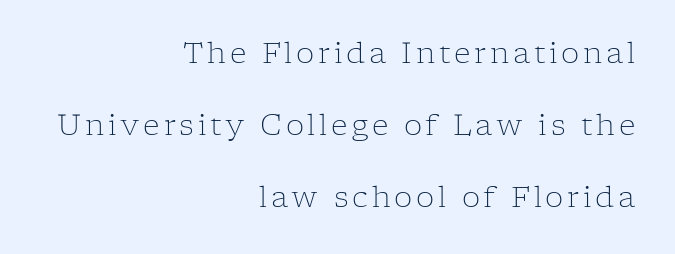
Q: Is the text bold? A: No.
Q: Is the text italic (slanted)? A: No, it is upright.
Q: Is the typeface a serif or a sans-serif typeface? A: Serif.
Q: Is the text underlined? A: No.
Q: How is the paragraph aligned? A: Right-aligned.
Q: Is the spacing between lines tight, normal or loose? A: Loose.
Q: Width (condensed, normal, or wide)? A: Normal.
Q: Stroke contrast? A: Low.
Q: x-height? A: Medium.
Q: Monospaced? A: No.
